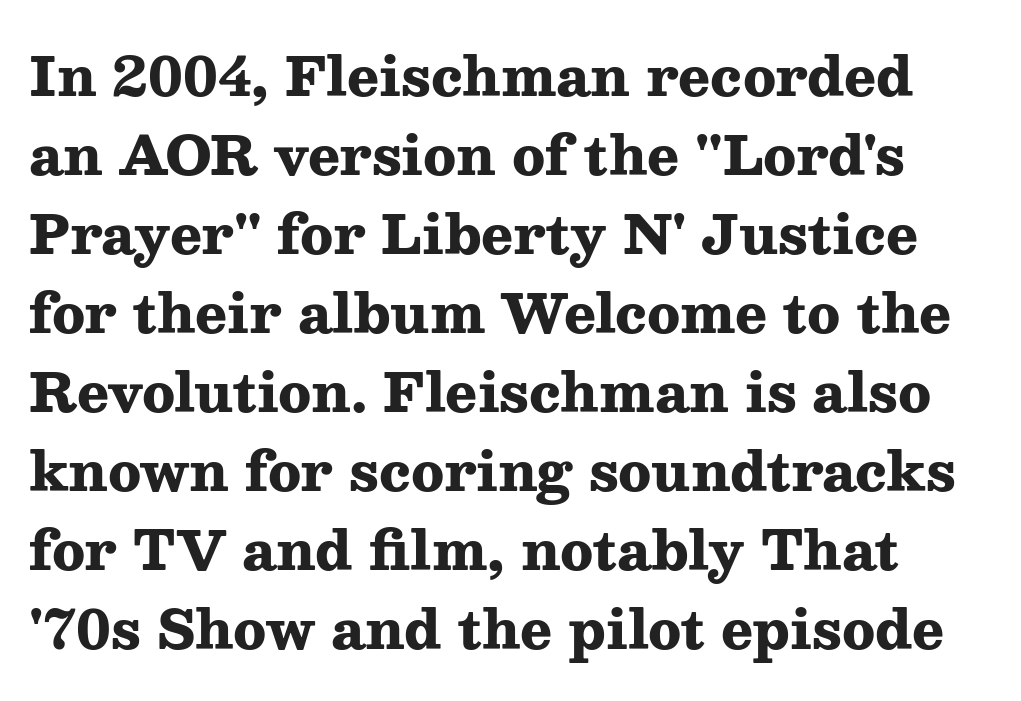
{"serif": "yes", "italic": "no", "bold": "yes", "weight": "heavy", "width": "wide", "stroke_contrast": "medium", "x_height": "medium", "monospaced": "no", "underline": "no", "line_spacing": "normal", "line_spacing_ratio": 1.49, "letter_spacing": "normal", "letter_spacing_em": 0.0, "glyph_px": 53}
